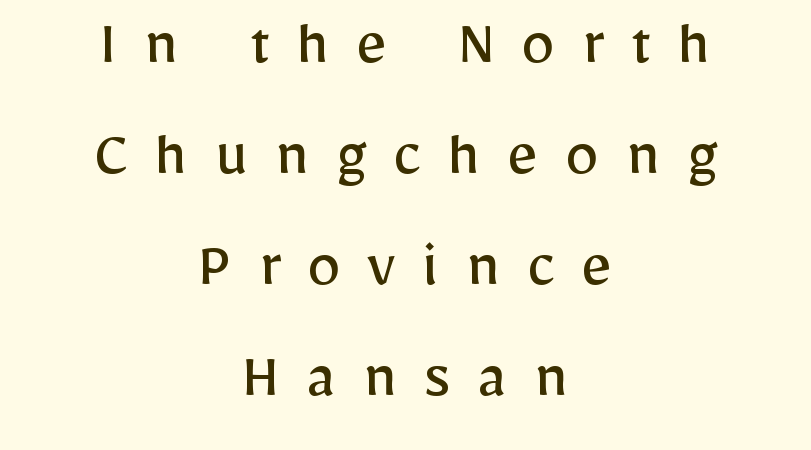
{"serif": "no", "italic": "no", "bold": "no", "weight": "regular", "width": "normal", "stroke_contrast": "low", "x_height": "medium", "monospaced": "no", "underline": "no", "align": "center", "line_spacing": "normal", "line_spacing_ratio": 1.63, "letter_spacing": "wide", "letter_spacing_em": 0.39, "glyph_px": 68}
